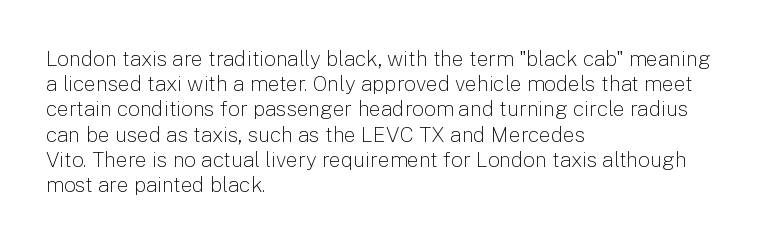
Q: Is the text bold? A: No.
Q: Is the text italic (slanted)? A: No, it is upright.
Q: Is the text underlined? A: No.
Q: How is the paragraph aligned? A: Left-aligned.
Q: Is the spacing between letters normal or unusually wide? A: Normal.
